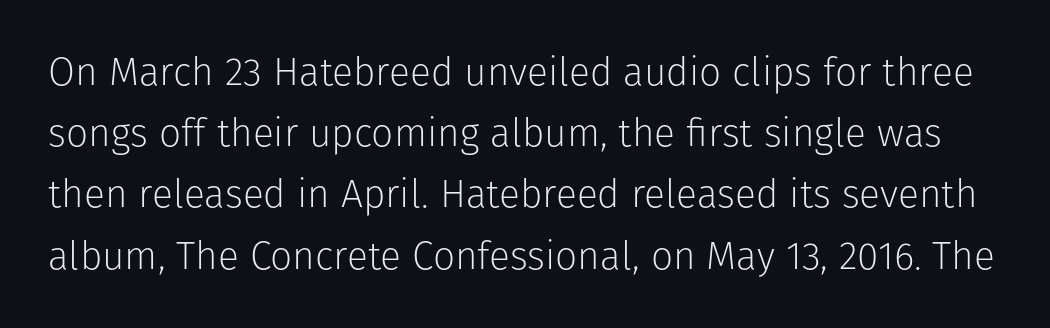
Q: Is the text bold? A: No.
Q: Is the text italic (slanted)? A: No, it is upright.
Q: Is the typeface a serif or a sans-serif typeface? A: Sans-serif.
Q: Is the text underlined? A: No.
Q: Is the spacing between letters normal or unusually wide? A: Normal.
Q: Is the spacing between lines tight, normal or loose? A: Normal.
Q: Width (condensed, normal, or wide)? A: Normal.
Q: Stroke contrast? A: Low.
Q: x-height? A: Medium.
Q: Monospaced? A: No.
